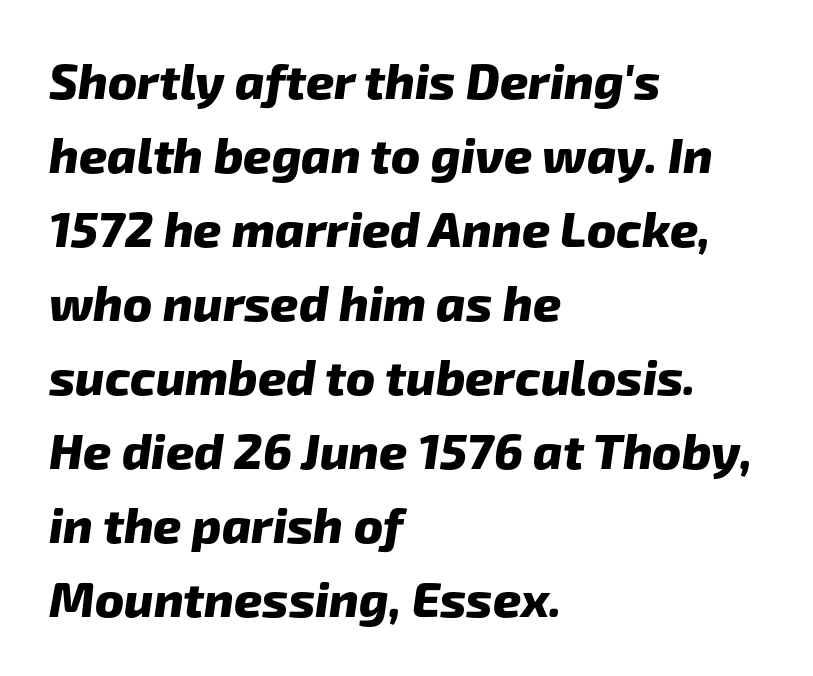
Q: Is the text bold? A: Yes.
Q: Is the typeface a serif or a sans-serif typeface? A: Sans-serif.
Q: Is the text underlined? A: No.
Q: How is the paragraph aligned? A: Left-aligned.
Q: Is the spacing between letters normal or unusually wide? A: Normal.
Q: Is the spacing between lines tight, normal or loose? A: Normal.
Q: Width (condensed, normal, or wide)? A: Normal.
Q: Stroke contrast? A: Low.
Q: x-height? A: Medium.
Q: Monospaced? A: No.
